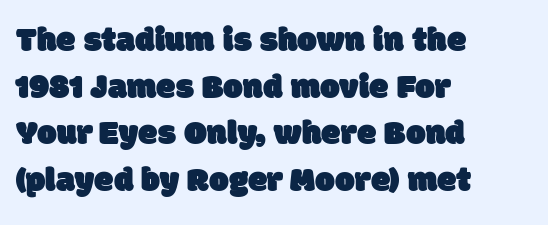
How are the letters spaced? Ordinarily, with no added tracking. The face used here is proportionally spaced, like ordinary book or web type. Regarding leading, the lines here are spaced in the standard way. Observe the absence of serifs on each vertical stroke in this sample.
